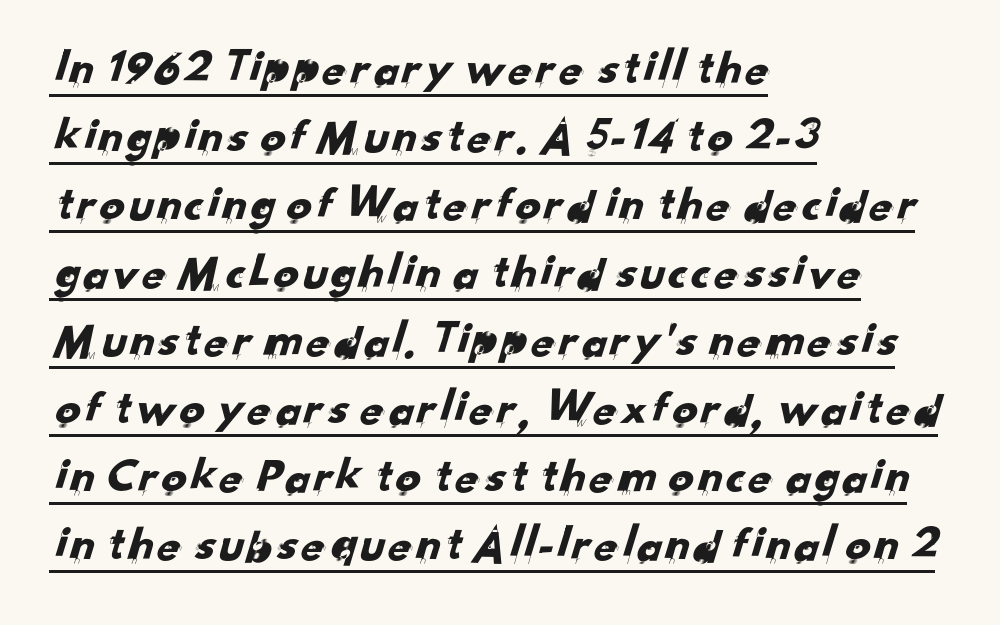
{"serif": "no", "width": "normal", "stroke_contrast": "low", "x_height": "small", "monospaced": "no", "underline": "yes", "align": "left", "line_spacing": "normal", "line_spacing_ratio": 1.36, "letter_spacing": "normal", "letter_spacing_em": 0.0, "glyph_px": 50}
